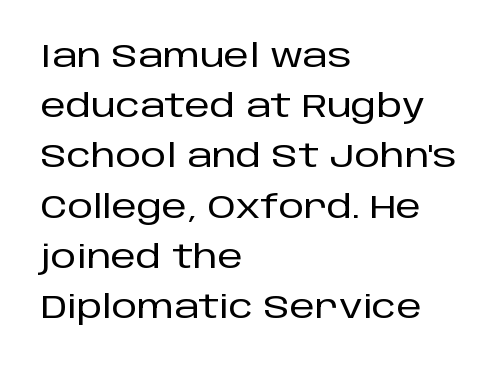
Q: Is the text italic (slanted)? A: No, it is upright.
Q: Is the typeface a serif or a sans-serif typeface? A: Sans-serif.
Q: Is the text underlined? A: No.
Q: How is the paragraph aligned? A: Left-aligned.
Q: Is the spacing between letters normal or unusually wide? A: Normal.
Q: Is the spacing between lines tight, normal or loose? A: Normal.
Q: Width (condensed, normal, or wide)? A: Normal.
Q: Stroke contrast? A: Low.
Q: x-height? A: Large.
Q: Monospaced? A: No.
